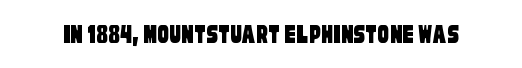
The image shows 29 px condensed sans-serif type; set normal letter spacing, not underlined; low stroke contrast and a large x-height.
